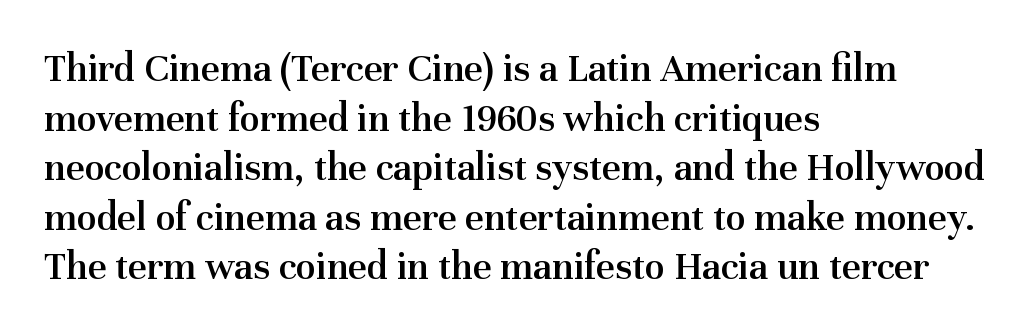
The image shows 41 px semibold serif type, upright; set left-aligned, line spacing 1.21x, normal letter spacing, not underlined; medium stroke contrast and a medium x-height.
